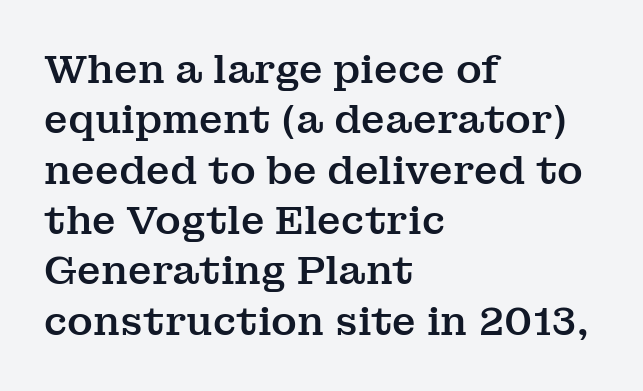
{"serif": "yes", "italic": "no", "width": "normal", "stroke_contrast": "medium", "x_height": "medium", "monospaced": "no", "underline": "no", "align": "left", "line_spacing": "normal", "line_spacing_ratio": 1.29, "letter_spacing": "normal", "letter_spacing_em": 0.0, "glyph_px": 39}
